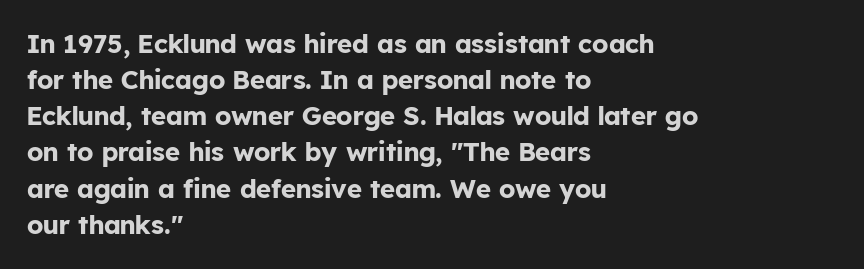
Clear beneath every line of the passage. The typography opts for an upright posture over an oblique one. Evenly set lines give the paragraph a standard silhouette. Standard letterfit; no display-style spreading of the glyphs. The compositor pushed each line to the left boundary.
